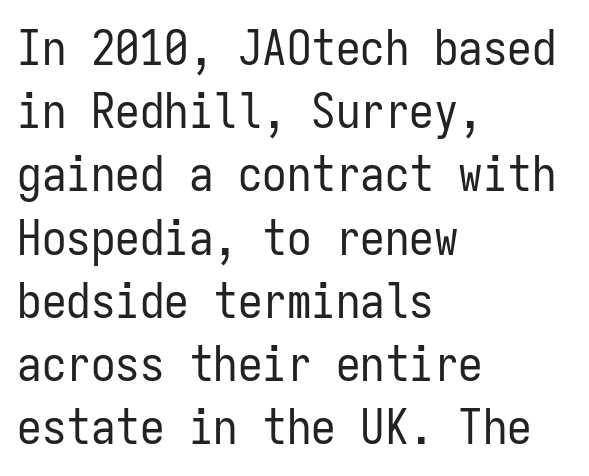
{"serif": "no", "italic": "no", "bold": "no", "weight": "regular", "width": "condensed", "stroke_contrast": "low", "x_height": "medium", "monospaced": "yes", "underline": "no", "align": "left", "line_spacing": "normal", "line_spacing_ratio": 1.29, "letter_spacing": "normal", "letter_spacing_em": 0.0, "glyph_px": 49}
